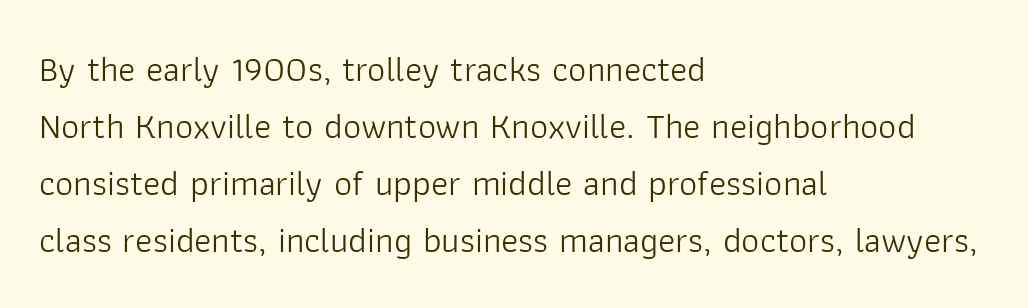
Summary of vertical rhythm: regular, with standard interline spacing. Line starts are locked; line ends wander. Style check: upright. Descender tails drop into unmarked territory. The face looks like a standard text weight, possibly lighter. The characters display no serif detailing; their extremities are plain.
